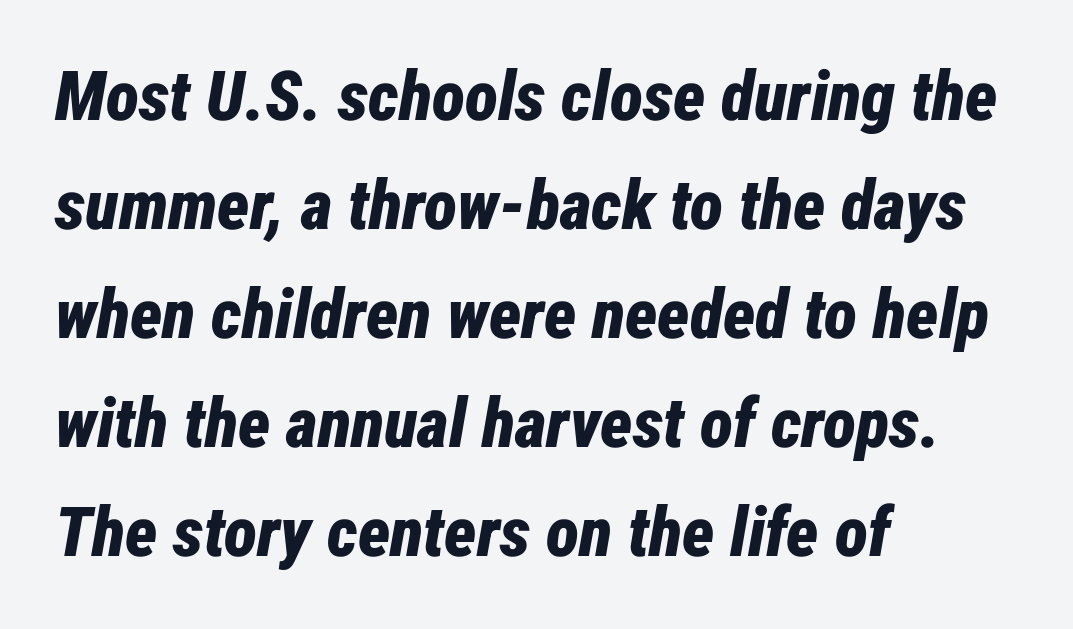
{"italic": "yes", "lean": "right", "slant_degrees": 12, "bold": "yes", "weight": "bold", "width": "condensed", "stroke_contrast": "low", "x_height": "medium", "monospaced": "no", "underline": "no", "align": "left", "line_spacing": "normal", "line_spacing_ratio": 1.58, "letter_spacing": "normal", "letter_spacing_em": 0.0, "glyph_px": 69}
